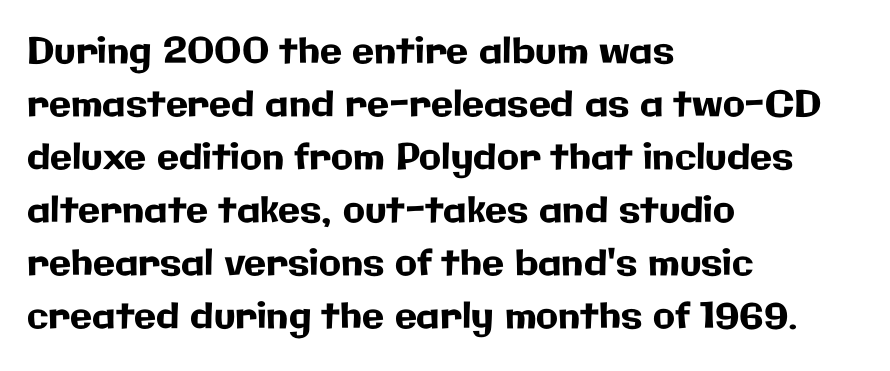
The image shows 36 px sans-serif type, upright; set left-aligned, normal line spacing (1.47x), normal letter spacing, not underlined; low stroke contrast and a medium x-height.
